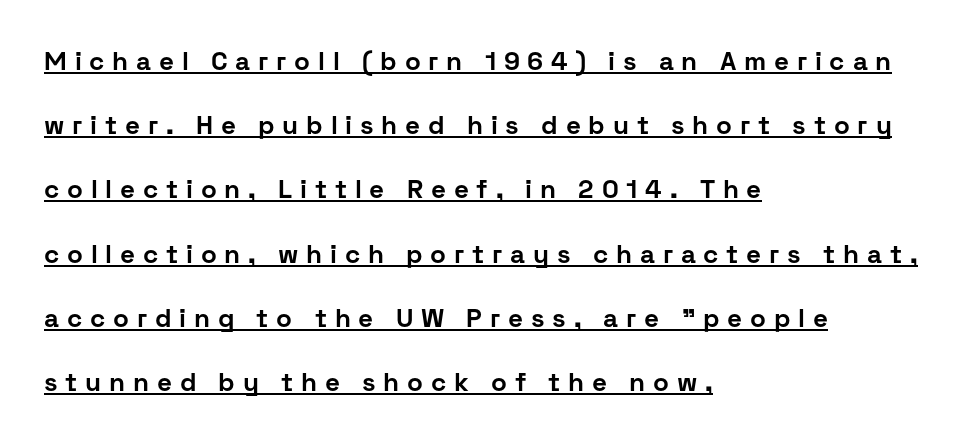
Q: Is the text bold? A: Yes.
Q: Is the text italic (slanted)? A: No, it is upright.
Q: Is the text underlined? A: Yes.
Q: How is the paragraph aligned? A: Left-aligned.
Q: Is the spacing between letters normal or unusually wide? A: Unusually wide.
Q: Is the spacing between lines tight, normal or loose? A: Loose.
